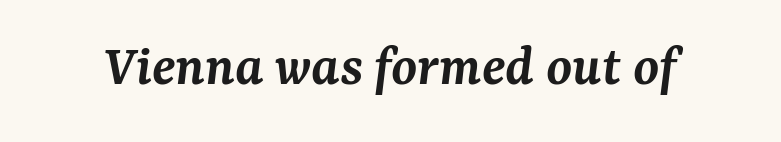
{"serif": "yes", "italic": "yes", "lean": "right", "slant_degrees": 7, "bold": "semi", "weight": "semibold", "width": "normal", "stroke_contrast": "medium", "x_height": "medium", "monospaced": "no", "underline": "no", "letter_spacing": "normal", "letter_spacing_em": 0.0, "glyph_px": 59}
